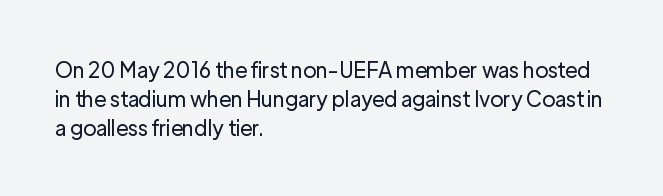
Q: Is the text bold? A: No.
Q: Is the text italic (slanted)? A: No, it is upright.
Q: Is the text underlined? A: No.
Q: How is the paragraph aligned? A: Left-aligned.
Q: Is the spacing between letters normal or unusually wide? A: Normal.
Q: Is the spacing between lines tight, normal or loose? A: Normal.
